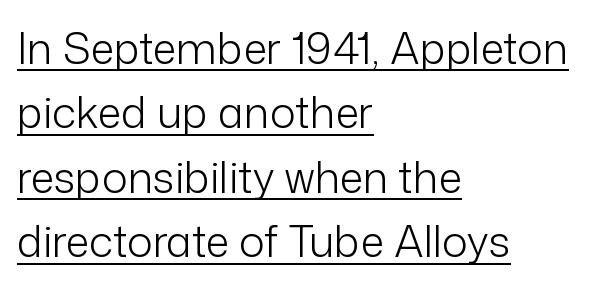
Q: Is the text bold? A: No.
Q: Is the text italic (slanted)? A: No, it is upright.
Q: Is the typeface a serif or a sans-serif typeface? A: Sans-serif.
Q: Is the text underlined? A: Yes.
Q: How is the paragraph aligned? A: Left-aligned.
Q: Is the spacing between letters normal or unusually wide? A: Normal.
Q: Is the spacing between lines tight, normal or loose? A: Normal.
Q: Width (condensed, normal, or wide)? A: Normal.
Q: Stroke contrast? A: Low.
Q: x-height? A: Medium.
Q: Monospaced? A: No.
